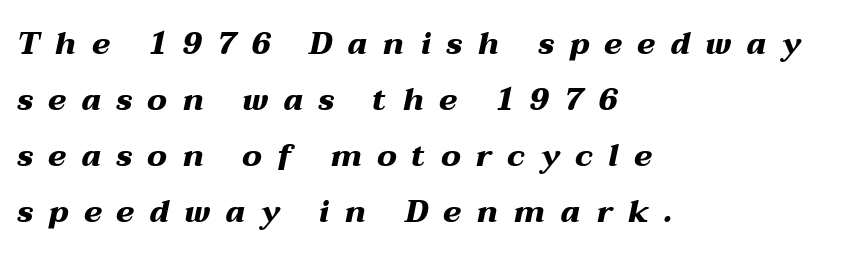
The image shows 31 px heavy, wide type, italic (leaning right); set left-aligned, line spacing 1.81x, unusually wide letter spacing (+0.49 em), not underlined; medium stroke contrast and a medium x-height.
